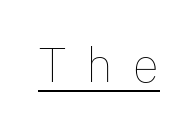
This is not heavy type; no bold has been used. This sample has the flowing, uneven cadence of proportional lettering. Spacing between characters has been opened up far beyond the box default. Underlined type. A roman cut, with each character standing at attention.
